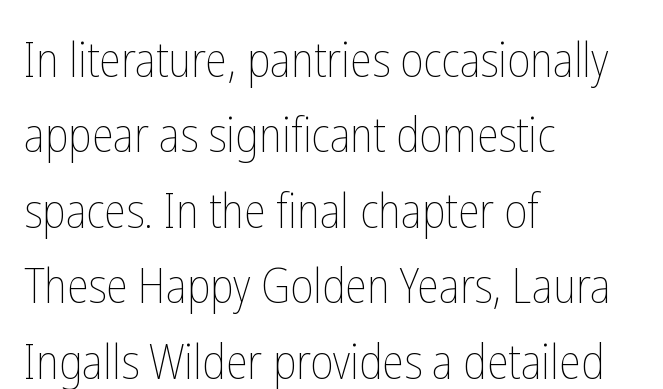
Here the designer chose a conventional face with non-uniform glyph widths. The designer left line spacing at the default. Observe the ordinary spacing: letters are neighbours, not strangers. Layout note: lines flush left. Think standard paragraph weight, or any step lighter than that. Posture: straight, roman, zero tilt.
